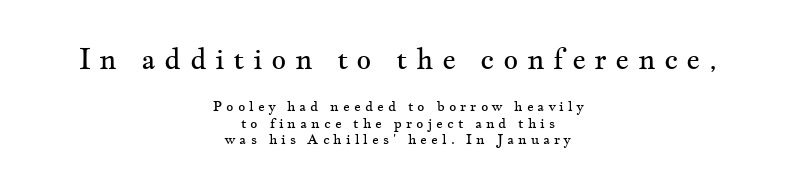
The composition opens big and finishes small. Italic: no, the glyphs are upright roman. Vertical stems look standard width or narrower in stroke. This rendering uses center alignment, leaving both contours irregular but symmetric.
